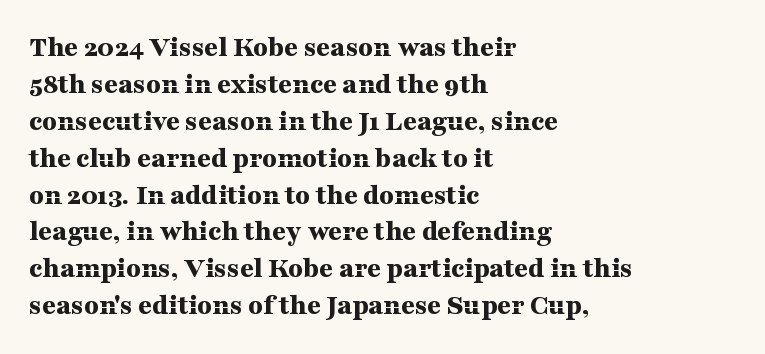
The image shows 30 px bold, wide serif type, upright; set left-aligned, line spacing 1.23x, normal letter spacing, not underlined; medium stroke contrast and a medium x-height.
